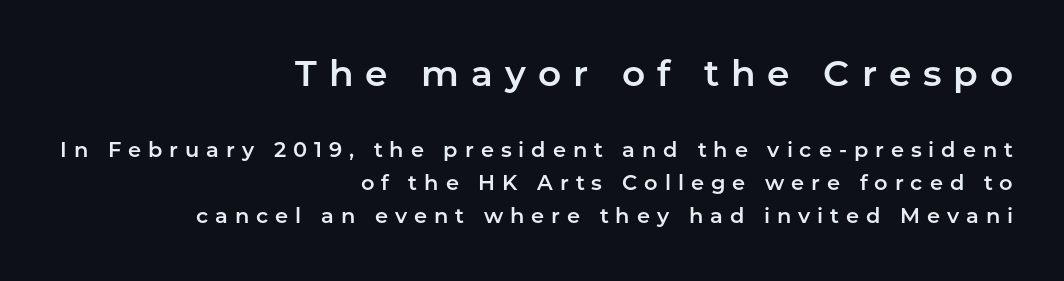
Q: Is the text italic (slanted)? A: No, it is upright.
Q: Is the typeface a serif or a sans-serif typeface? A: Sans-serif.
Q: Is the text underlined? A: No.
Q: How is the paragraph aligned? A: Right-aligned.
Q: Is the spacing between letters normal or unusually wide? A: Unusually wide.
Q: Is the spacing between lines tight, normal or loose? A: Normal.
Q: Which block of text is set in a larger size, the first (top) or the second (bottom)? A: The first (top) one.
Q: Width (condensed, normal, or wide)? A: Normal.
Q: Stroke contrast? A: Low.
Q: x-height? A: Medium.
Q: Monospaced? A: No.
